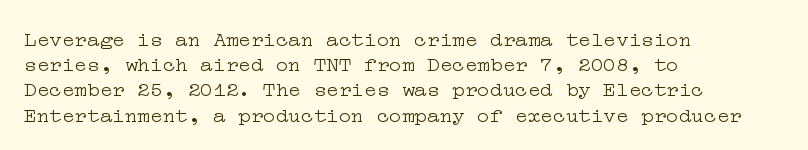
The letterforms sit shoulder to shoulder at normal distance. Typeset ragged right — the left edge is the straight one. The lettering holds an erect, upright posture throughout. Vertical stems look standard width or narrower in stroke. Beneath every word, the page is bare.
